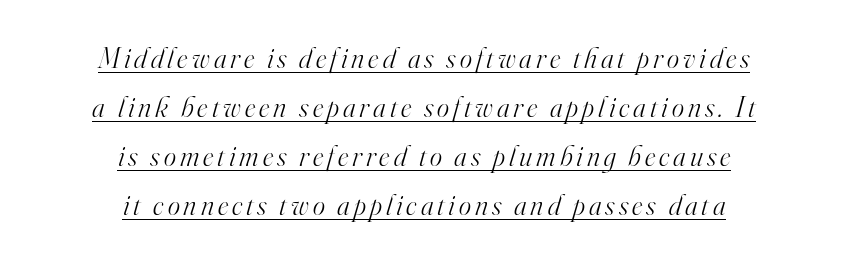
Q: Is the text bold? A: No.
Q: Is the text italic (slanted)? A: Yes, it leans right by about 16 degrees.
Q: Is the typeface a serif or a sans-serif typeface? A: Serif.
Q: Is the text underlined? A: Yes.
Q: How is the paragraph aligned? A: Centered.
Q: Is the spacing between lines tight, normal or loose? A: Normal.
Q: Width (condensed, normal, or wide)? A: Normal.
Q: Stroke contrast? A: High.
Q: x-height? A: Small.
Q: Monospaced? A: No.
